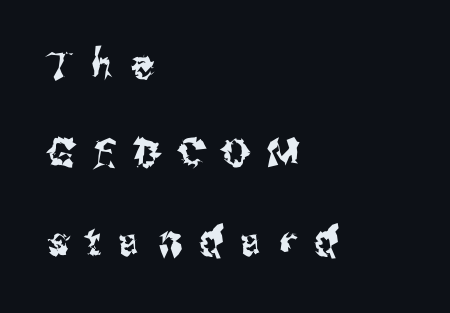
The image shows 40 px condensed sans-serif type, upright; set left-aligned, loose line spacing (2.21x), unusually wide letter spacing (+0.45 em), not underlined; medium stroke contrast and a medium x-height.
